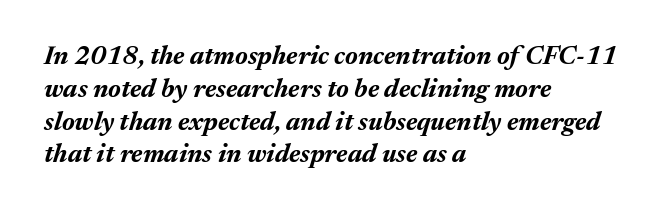
Q: Is the text bold? A: Yes.
Q: Is the text italic (slanted)? A: Yes, it leans right by about 17 degrees.
Q: Is the text underlined? A: No.
Q: How is the paragraph aligned? A: Left-aligned.
Q: Is the spacing between letters normal or unusually wide? A: Normal.
Q: Is the spacing between lines tight, normal or loose? A: Normal.
